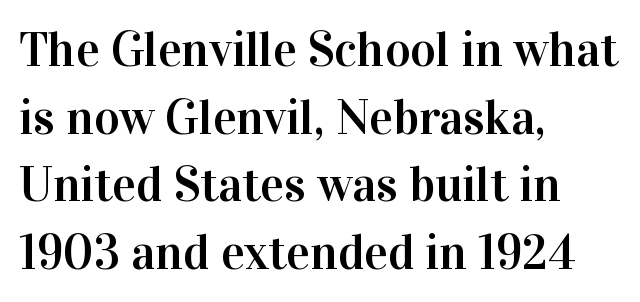
Q: Is the text italic (slanted)? A: No, it is upright.
Q: Is the typeface a serif or a sans-serif typeface? A: Serif.
Q: Is the text underlined? A: No.
Q: How is the paragraph aligned? A: Left-aligned.
Q: Is the spacing between letters normal or unusually wide? A: Normal.
Q: Is the spacing between lines tight, normal or loose? A: Normal.
Q: Width (condensed, normal, or wide)? A: Normal.
Q: Stroke contrast? A: High.
Q: x-height? A: Medium.
Q: Monospaced? A: No.
